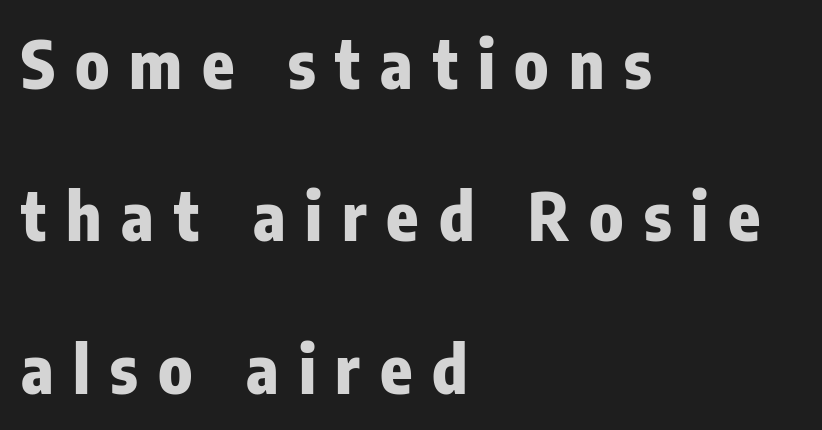
Q: Is the text bold? A: Yes.
Q: Is the text italic (slanted)? A: No, it is upright.
Q: Is the typeface a serif or a sans-serif typeface? A: Sans-serif.
Q: Is the text underlined? A: No.
Q: How is the paragraph aligned? A: Left-aligned.
Q: Is the spacing between letters normal or unusually wide? A: Unusually wide.
Q: Is the spacing between lines tight, normal or loose? A: Loose.
Q: Width (condensed, normal, or wide)? A: Condensed.
Q: Stroke contrast? A: Low.
Q: x-height? A: Medium.
Q: Monospaced? A: No.
